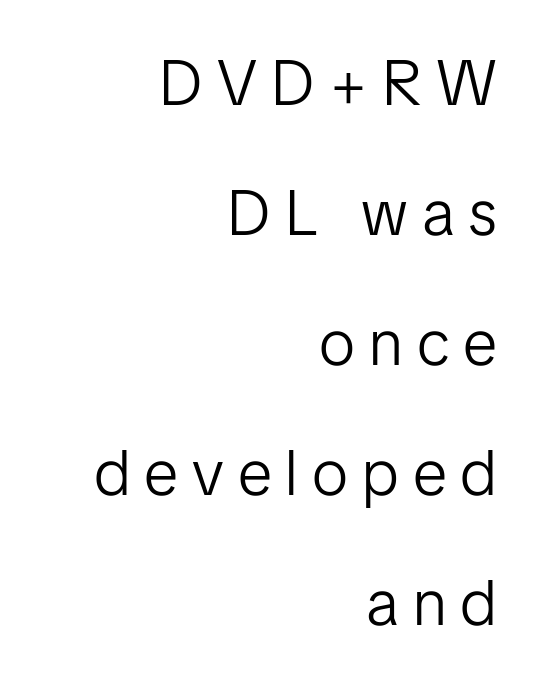
This sample is right-justified, so line beginnings fall wherever the words allow. Stroke thickness stays within the range of a standard reading face or lighter. Are there feet on the stems? There aren't — it's a sans. Each word looks stretched out because of the extra space between its letters. These lines stand farther apart than default settings would place them.
